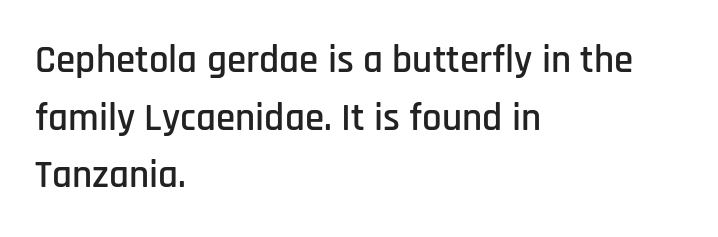
{"serif": "no", "italic": "no", "width": "condensed", "stroke_contrast": "low", "x_height": "large", "monospaced": "no", "underline": "no", "align": "left", "line_spacing": "normal", "line_spacing_ratio": 1.48, "letter_spacing": "normal", "letter_spacing_em": 0.0, "glyph_px": 39}
